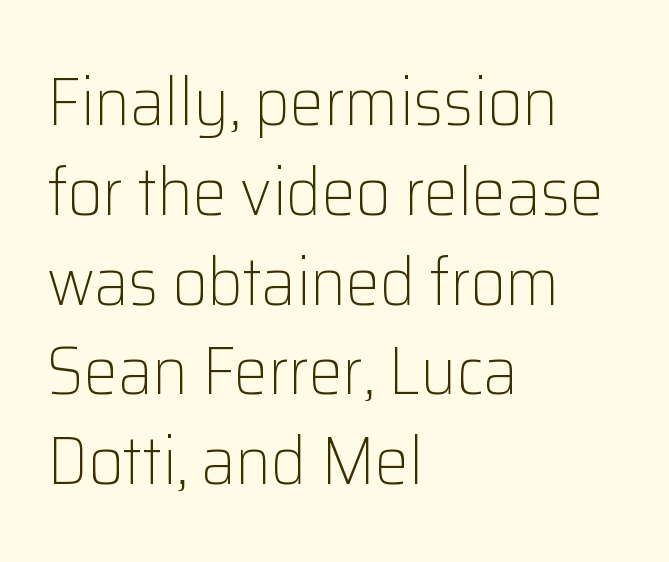
How are the letters spaced? Ordinarily, with no added tracking. The line-height multiplier appears to be the usual default. When letters stand straight like this, we call the style roman or upright. On a weight scale, this lands at 450 or below.
